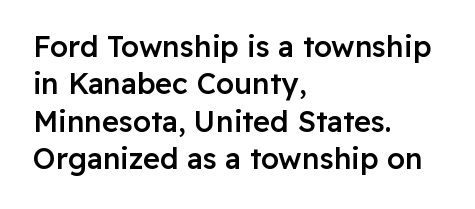
{"serif": "no", "italic": "no", "bold": "semi", "weight": "semibold", "width": "normal", "stroke_contrast": "low", "x_height": "medium", "monospaced": "no", "underline": "no", "align": "left", "line_spacing": "normal", "line_spacing_ratio": 1.29, "letter_spacing": "normal", "letter_spacing_em": 0.0, "glyph_px": 29}
